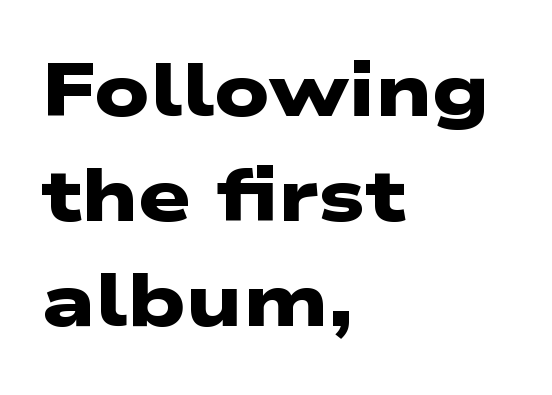
The image shows 74 px heavy, wide sans-serif type; set left-aligned, normal line spacing (1.42x), normal letter spacing, not underlined; low stroke contrast and a medium x-height.
